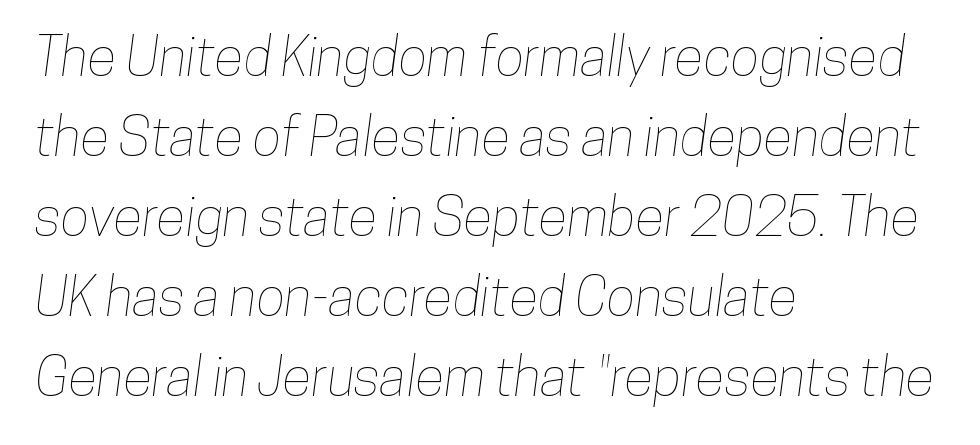
Q: Is the text underlined? A: No.
Q: How is the paragraph aligned? A: Left-aligned.
Q: Is the spacing between letters normal or unusually wide? A: Normal.
Q: Is the spacing between lines tight, normal or loose? A: Normal.
Q: Width (condensed, normal, or wide)? A: Condensed.
Q: Stroke contrast? A: Low.
Q: x-height? A: Medium.
Q: Monospaced? A: No.
